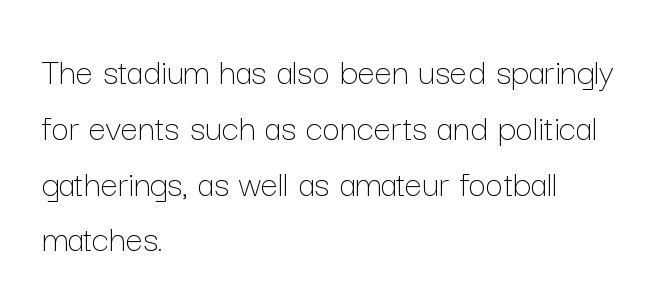
{"italic": "no", "bold": "no", "weight": "thin", "width": "normal", "stroke_contrast": "low", "x_height": "medium", "monospaced": "no", "underline": "no", "align": "left", "line_spacing": "normal", "line_spacing_ratio": 1.43, "letter_spacing": "normal", "letter_spacing_em": 0.0, "glyph_px": 39}
